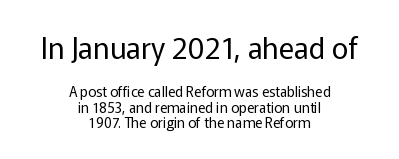
The image shows 29 px regular-weight sans-serif type, upright; set centered, tight line spacing (1.11x), normal letter spacing, not underlined; the first (top) block is 2.07x larger; low stroke contrast and a medium x-height.
